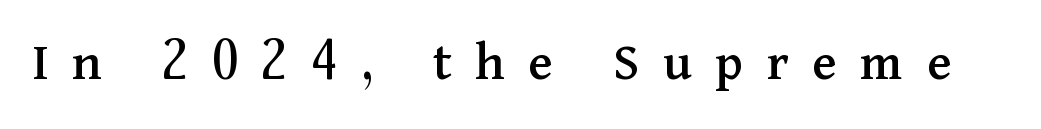
The image shows 56 px serif type, upright; set unusually wide letter spacing (+0.42 em), not underlined; medium stroke contrast and a medium x-height.
